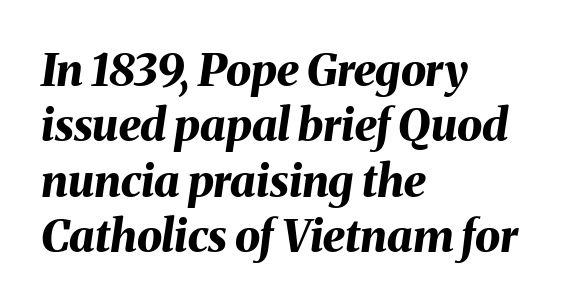
Q: Is the text bold? A: Yes.
Q: Is the text italic (slanted)? A: Yes, it leans right by about 8 degrees.
Q: Is the text underlined? A: No.
Q: How is the paragraph aligned? A: Left-aligned.
Q: Is the spacing between letters normal or unusually wide? A: Normal.
Q: Width (condensed, normal, or wide)? A: Normal.
Q: Stroke contrast? A: Medium.
Q: x-height? A: Medium.
Q: Monospaced? A: No.
